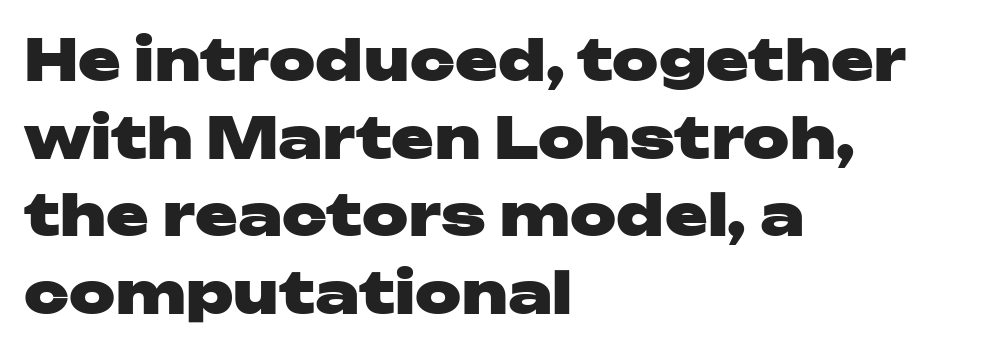
{"serif": "no", "italic": "no", "bold": "yes", "weight": "heavy", "width": "wide", "stroke_contrast": "low", "x_height": "medium", "monospaced": "no", "underline": "no", "align": "left", "line_spacing": "normal", "line_spacing_ratio": 1.36, "letter_spacing": "normal", "letter_spacing_em": 0.0, "glyph_px": 57}
